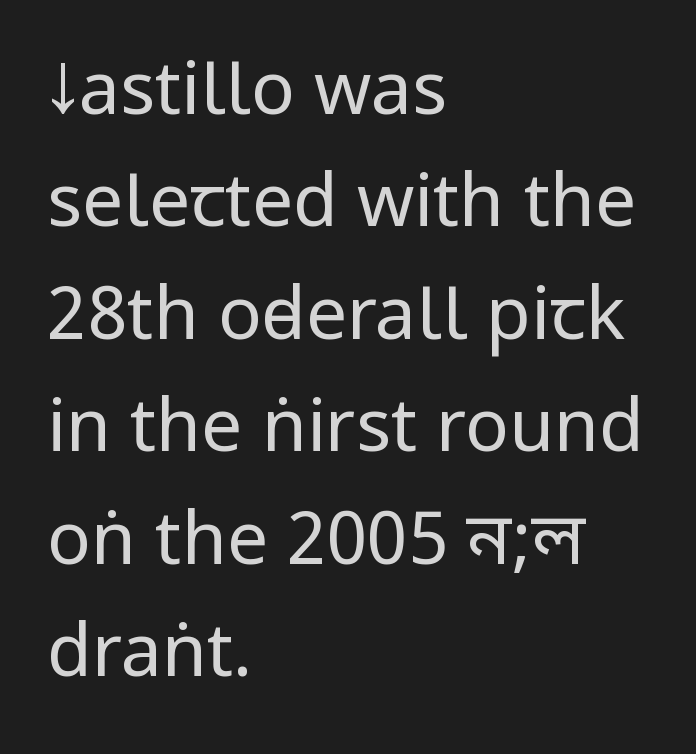
{"serif": "no", "italic": "no", "bold": "no", "weight": "regular", "width": "condensed", "stroke_contrast": "low", "underline": "no", "align": "left", "line_spacing": "normal", "line_spacing_ratio": 1.54, "letter_spacing": "normal", "letter_spacing_em": 0.0, "glyph_px": 73}
